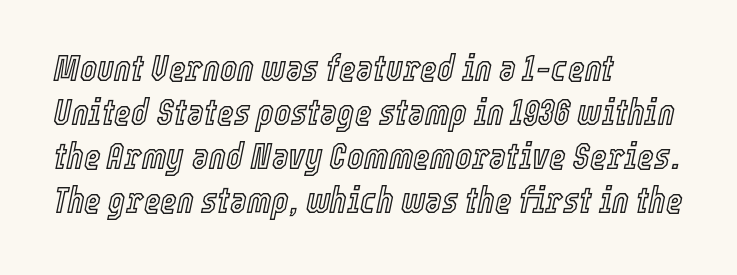
The image shows 36 px condensed type, italic (leaning right); set left-aligned, line spacing 1.22x, normal letter spacing, not underlined; a medium x-height.
